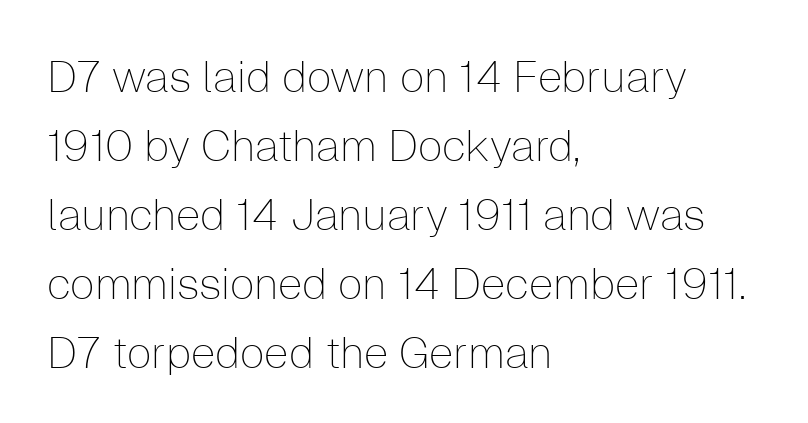
Only glyphs here, with clear space below each row. Note the varied advance widths — an 'i' is clearly narrower than an 'm'. The leading is moderate, giving the passage an even texture. Look at the bottom of the vertical strokes: they stop flat, with no serifs. Counters stay open thanks to moderate or lighter strokes. Nobody touched the tracking dial on this one.
